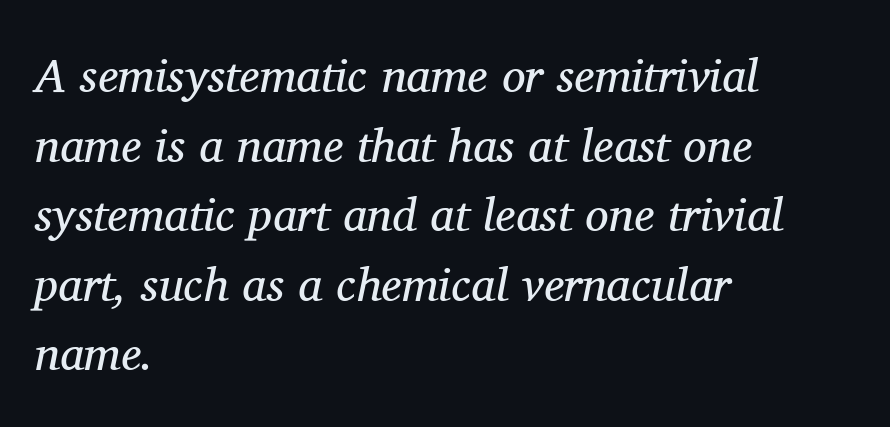
Q: Is the text bold? A: No.
Q: Is the text italic (slanted)? A: Yes, it leans right by about 11 degrees.
Q: Is the typeface a serif or a sans-serif typeface? A: Serif.
Q: Is the text underlined? A: No.
Q: How is the paragraph aligned? A: Left-aligned.
Q: Is the spacing between letters normal or unusually wide? A: Normal.
Q: Is the spacing between lines tight, normal or loose? A: Normal.
Q: Width (condensed, normal, or wide)? A: Normal.
Q: Stroke contrast? A: Medium.
Q: x-height? A: Medium.
Q: Monospaced? A: No.
